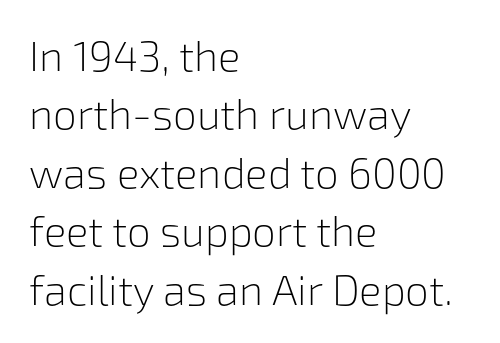
Compared with typical paragraphs, the rows here are spaced about the same. Has an underline been added? It has not. Unlike italic type, these characters show no tilt at all. Nothing unusual about the tracking: characters are spaced as the font intends.
